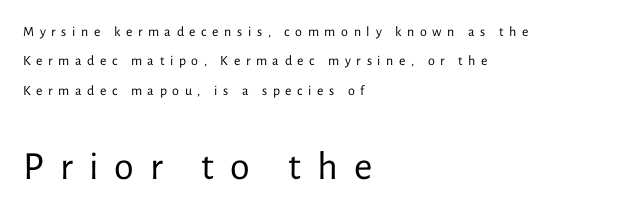
Q: Is the text bold? A: No.
Q: Is the text italic (slanted)? A: No, it is upright.
Q: Is the typeface a serif or a sans-serif typeface? A: Sans-serif.
Q: Is the text underlined? A: No.
Q: How is the paragraph aligned? A: Left-aligned.
Q: Is the spacing between letters normal or unusually wide? A: Unusually wide.
Q: Is the spacing between lines tight, normal or loose? A: Loose.
Q: Which block of text is set in a larger size, the first (top) or the second (bottom)? A: The second (bottom) one.
Q: Width (condensed, normal, or wide)? A: Normal.
Q: Stroke contrast? A: Low.
Q: x-height? A: Medium.
Q: Monospaced? A: No.
